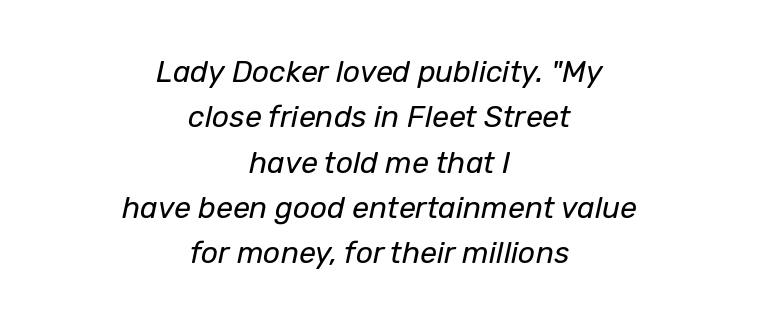
Notice how the passage keeps no hard edge, just a central spine. Looks like regular typesetting: each glyph gets only the width it needs. Observe the lean: these are italic letterforms. Beneath every word, the page is bare. Caption: face not bold, strokes unweighted. A typesetter would call this zero additional tracking.
